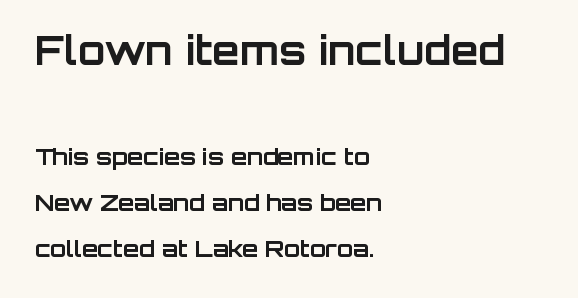
The image shows 40 px bold sans-serif type, upright; set left-aligned, loose line spacing (2.0x), normal letter spacing, not underlined; the first (top) block is 1.74x larger; low stroke contrast and a large x-height.
